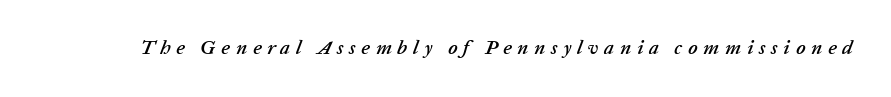
{"italic": "yes", "lean": "right", "slant_degrees": 20, "underline": "no", "letter_spacing": "wide", "letter_spacing_em": 0.28, "glyph_px": 20}
